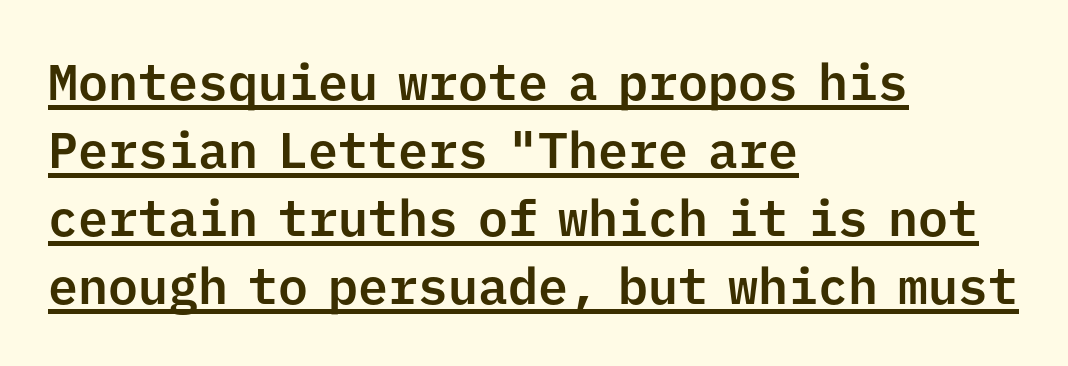
The image shows 50 px sans-serif type, upright, monospaced; set left-aligned, normal line spacing (1.36x), normal letter spacing, underlined; low stroke contrast and a medium x-height.
